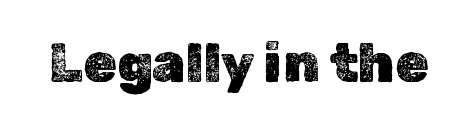
Is this a fixed-width face? No — the glyphs have proportional, varying widths. A roman cut, with each character standing at attention. Quick note: underline off. Nobody touched the tracking dial on this one.
